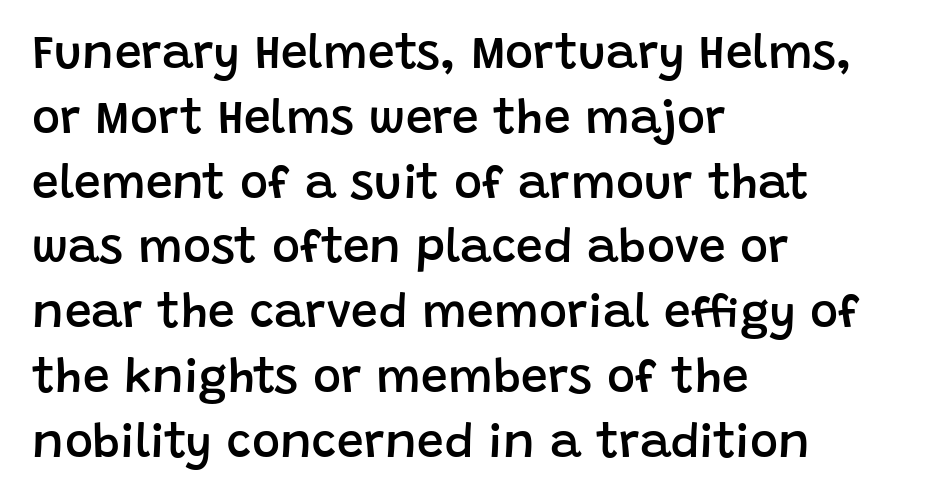
Observe the absence of serifs on each vertical stroke in this sample. The string is rendered with underlining switched off. Regarding leading, the lines here are spaced in the standard way. Standard letterfit; no display-style spreading of the glyphs.
